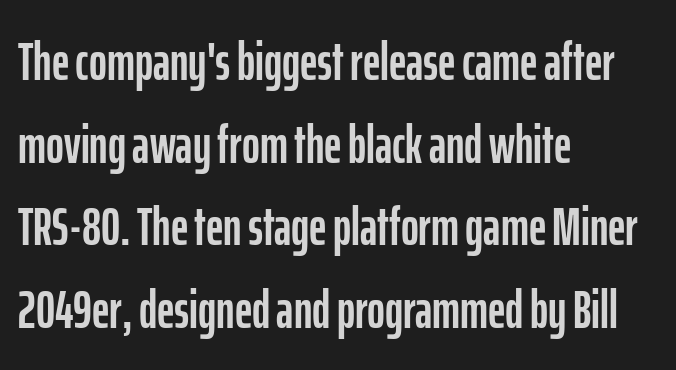
{"serif": "no", "italic": "no", "width": "condensed", "stroke_contrast": "low", "x_height": "medium", "monospaced": "no", "underline": "no", "align": "left", "line_spacing": "normal", "line_spacing_ratio": 1.53, "letter_spacing": "normal", "letter_spacing_em": 0.0, "glyph_px": 54}
